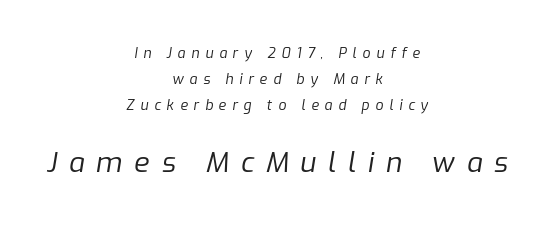
Q: Is the text bold? A: No.
Q: Is the text italic (slanted)? A: Yes, it leans right by about 9 degrees.
Q: Is the text underlined? A: No.
Q: How is the paragraph aligned? A: Centered.
Q: Is the spacing between letters normal or unusually wide? A: Unusually wide.
Q: Which block of text is set in a larger size, the first (top) or the second (bottom)? A: The second (bottom) one.
Q: Width (condensed, normal, or wide)? A: Normal.
Q: Stroke contrast? A: Low.
Q: x-height? A: Medium.
Q: Monospaced? A: No.
